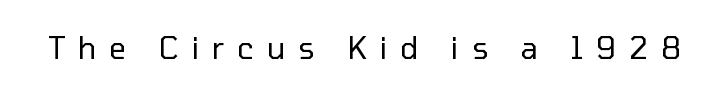
{"serif": "no", "italic": "no", "bold": "no", "weight": "regular", "width": "normal", "stroke_contrast": "low", "x_height": "medium", "monospaced": "no", "underline": "no", "letter_spacing": "wide", "letter_spacing_em": 0.43, "glyph_px": 30}
